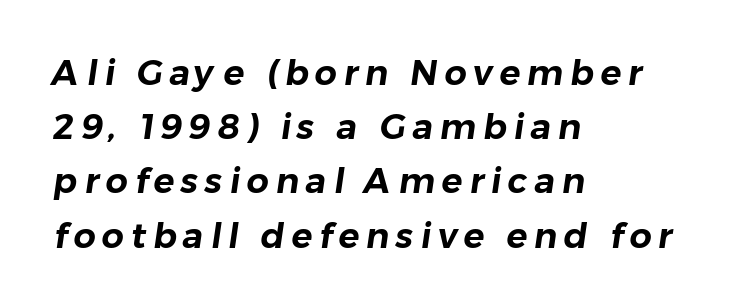
Q: Is the typeface a serif or a sans-serif typeface? A: Sans-serif.
Q: Is the text underlined? A: No.
Q: How is the paragraph aligned? A: Left-aligned.
Q: Is the spacing between lines tight, normal or loose? A: Normal.
Q: Width (condensed, normal, or wide)? A: Normal.
Q: Stroke contrast? A: Low.
Q: x-height? A: Medium.
Q: Monospaced? A: No.
